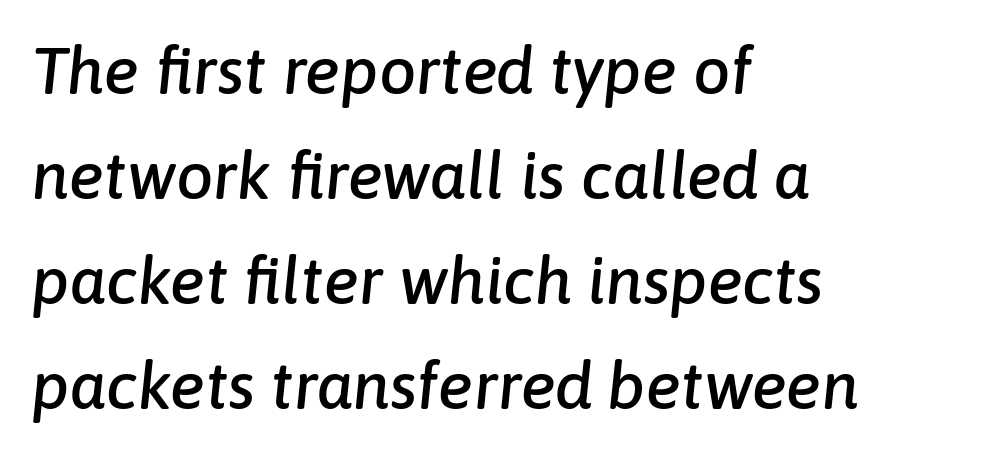
Q: Is the text italic (slanted)? A: Yes, it leans right by about 6 degrees.
Q: Is the text underlined? A: No.
Q: How is the paragraph aligned? A: Left-aligned.
Q: Is the spacing between letters normal or unusually wide? A: Normal.
Q: Is the spacing between lines tight, normal or loose? A: Normal.
Q: Width (condensed, normal, or wide)? A: Normal.
Q: Stroke contrast? A: Low.
Q: x-height? A: Medium.
Q: Monospaced? A: No.
